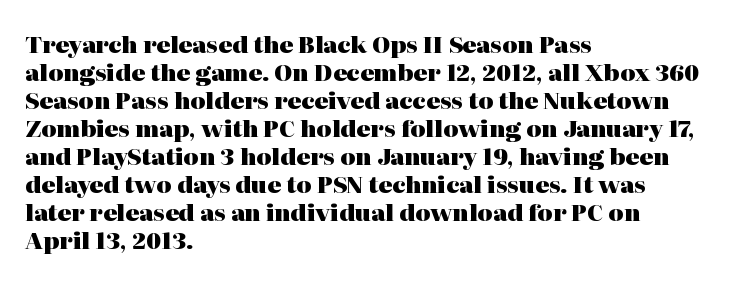
{"italic": "no", "bold": "yes", "underline": "no", "align": "left", "line_spacing_ratio": 1.22, "letter_spacing": "normal", "letter_spacing_em": 0.0, "glyph_px": 23}
